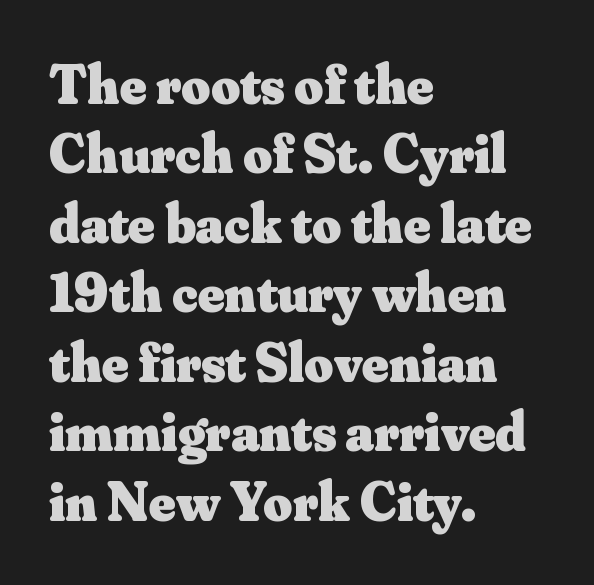
{"serif": "yes", "italic": "no", "bold": "yes", "weight": "heavy", "width": "normal", "stroke_contrast": "medium", "x_height": "small", "monospaced": "no", "underline": "no", "align": "left", "line_spacing_ratio": 1.24, "letter_spacing": "normal", "letter_spacing_em": 0.0, "glyph_px": 56}
